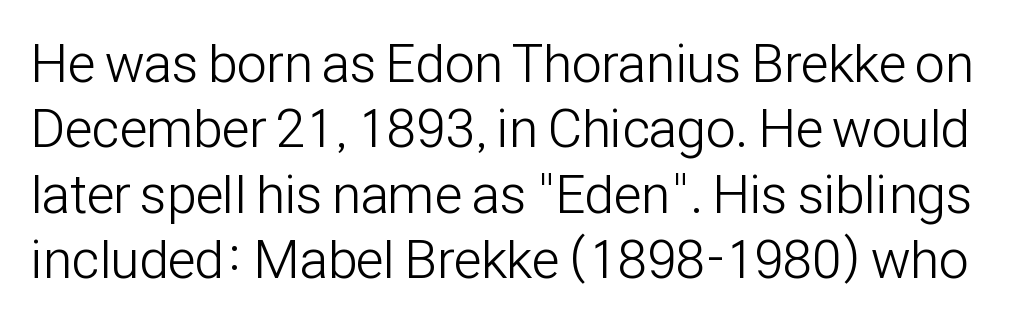
Q: Is the text bold? A: No.
Q: Is the text italic (slanted)? A: No, it is upright.
Q: Is the typeface a serif or a sans-serif typeface? A: Sans-serif.
Q: Is the text underlined? A: No.
Q: Is the spacing between letters normal or unusually wide? A: Normal.
Q: Width (condensed, normal, or wide)? A: Condensed.
Q: Stroke contrast? A: Low.
Q: x-height? A: Medium.
Q: Monospaced? A: No.
